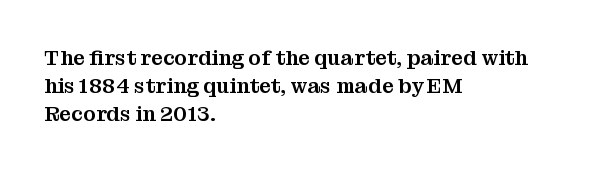
Q: Is the text italic (slanted)? A: No, it is upright.
Q: Is the text underlined? A: No.
Q: How is the paragraph aligned? A: Left-aligned.
Q: Is the spacing between letters normal or unusually wide? A: Normal.
Q: Is the spacing between lines tight, normal or loose? A: Normal.
